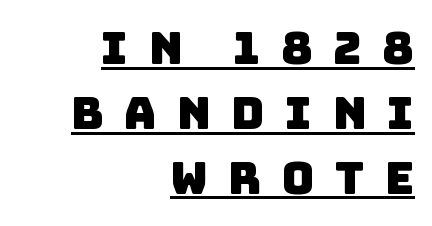
The image shows 45 px sans-serif type; set right-aligned, normal line spacing (1.44x), unusually wide letter spacing (+0.45 em), underlined; low stroke contrast and a large x-height.
